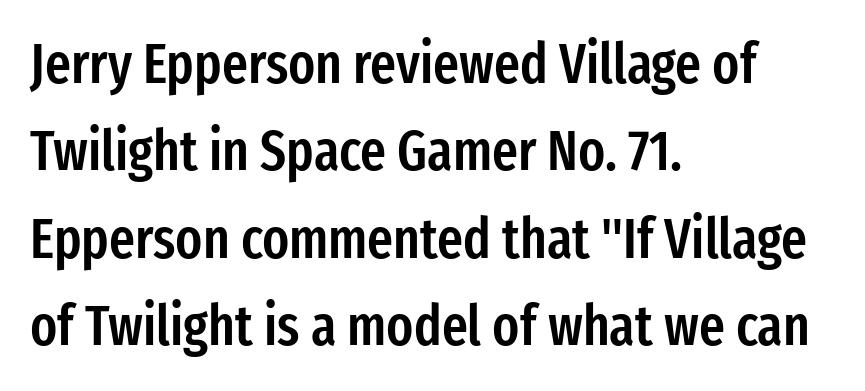
The image shows 56 px semibold, condensed sans-serif type, upright; set left-aligned, normal line spacing (1.56x), normal letter spacing, not underlined; low stroke contrast and a medium x-height.
